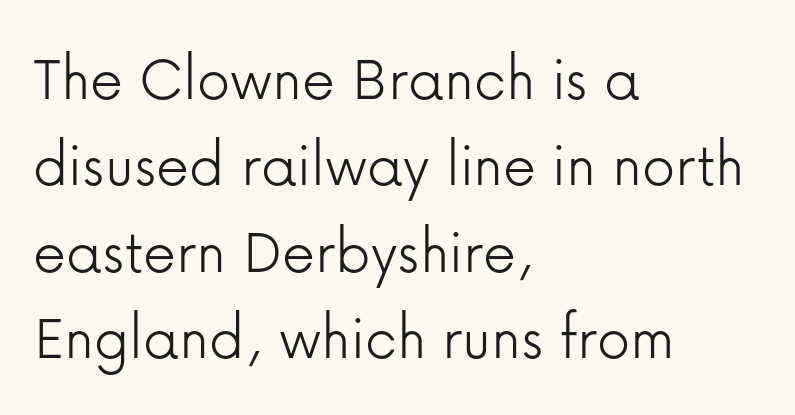
{"serif": "no", "italic": "no", "bold": "no", "weight": "light", "width": "normal", "stroke_contrast": "low", "x_height": "medium", "monospaced": "no", "underline": "no", "align": "left", "line_spacing": "normal", "line_spacing_ratio": 1.31, "letter_spacing": "normal", "letter_spacing_em": 0.0, "glyph_px": 66}
